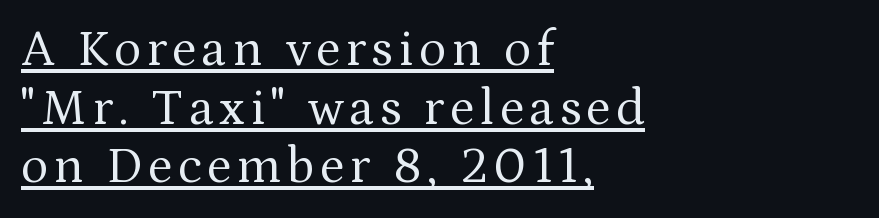
The image shows 51 px regular-weight serif type, upright; set left-aligned, tight line spacing (1.15x), underlined; medium stroke contrast and a medium x-height.
